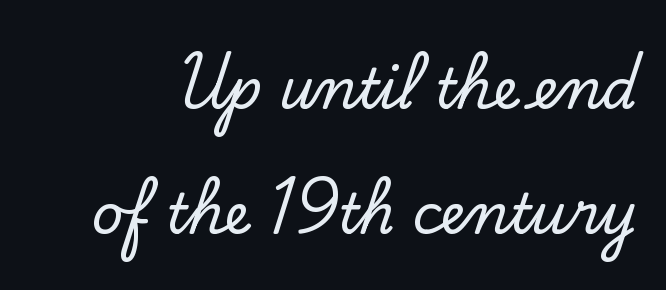
The image shows 55 px serif type; set loose line spacing (2.27x), normal letter spacing, not underlined; low stroke contrast and a small x-height.
